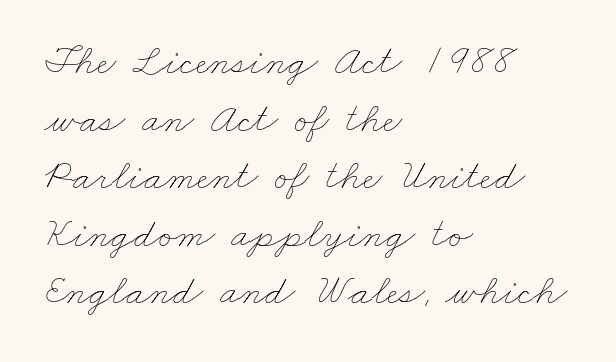
Q: Is the text bold? A: No.
Q: Is the text underlined? A: No.
Q: How is the paragraph aligned? A: Left-aligned.
Q: Is the spacing between letters normal or unusually wide? A: Normal.
Q: Is the spacing between lines tight, normal or loose? A: Normal.
Q: Width (condensed, normal, or wide)? A: Wide.
Q: Stroke contrast? A: Low.
Q: x-height? A: Small.
Q: Monospaced? A: No.
